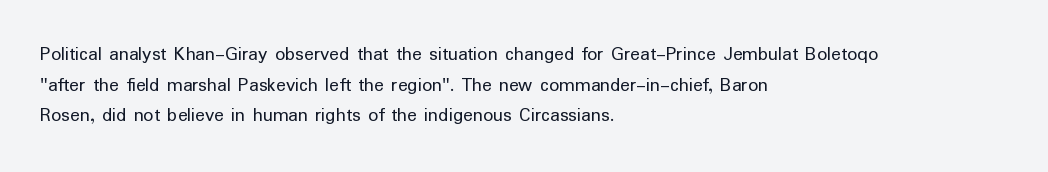
Q: Is the text bold? A: No.
Q: Is the text italic (slanted)? A: No, it is upright.
Q: Is the text underlined? A: No.
Q: How is the paragraph aligned? A: Left-aligned.
Q: Is the spacing between letters normal or unusually wide? A: Normal.
Q: Is the spacing between lines tight, normal or loose? A: Normal.
